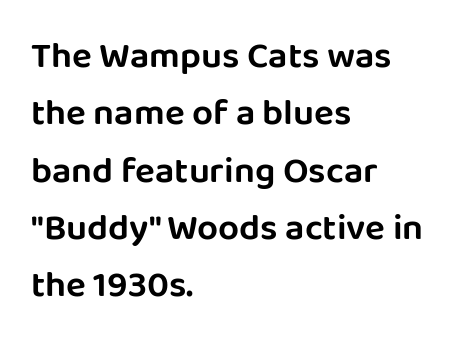
Proportional: the letters do not fall into vertical columns. A roman cut, with each character standing at attention. The vertical gap from one line to the next is medium. Where is the straight margin? On the left. Each letter's strokes conclude bluntly, with no projecting serifs. A typesetter would call this zero additional tracking.
